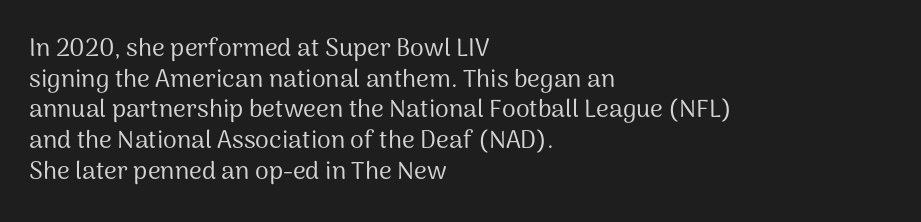
{"italic": "no", "bold": "no", "underline": "no", "align": "left", "line_spacing_ratio": 1.23, "letter_spacing": "normal", "letter_spacing_em": 0.0, "glyph_px": 25}
